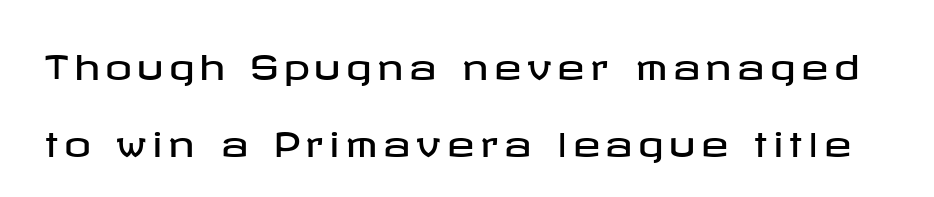
Q: Is the text italic (slanted)? A: No, it is upright.
Q: Is the typeface a serif or a sans-serif typeface? A: Sans-serif.
Q: Is the text underlined? A: No.
Q: Is the spacing between lines tight, normal or loose? A: Loose.
Q: Width (condensed, normal, or wide)? A: Wide.
Q: Stroke contrast? A: Low.
Q: x-height? A: Medium.
